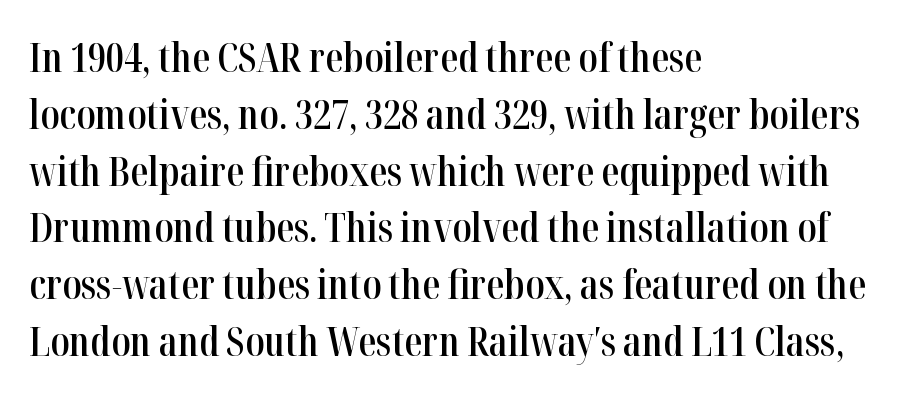
These lines are rendered in a variable-pitch font. The letterforms sit shoulder to shoulder at normal distance. Weight check: semibold — heavier than regular, not quite bold. This block has exactly the height ordinary leading produces.
